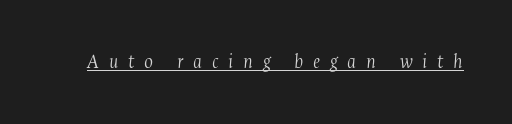
Q: Is the text bold? A: No.
Q: Is the text italic (slanted)? A: Yes, it leans right by about 4 degrees.
Q: Is the text underlined? A: Yes.
Q: Is the spacing between letters normal or unusually wide? A: Unusually wide.
